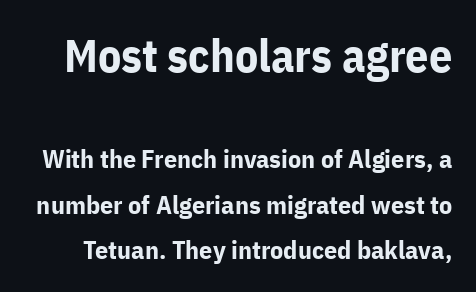
The image shows 46 px bold sans-serif type, upright; set line spacing 1.75x, normal letter spacing, not underlined; the first (top) block is 1.77x larger; low stroke contrast and a medium x-height.
